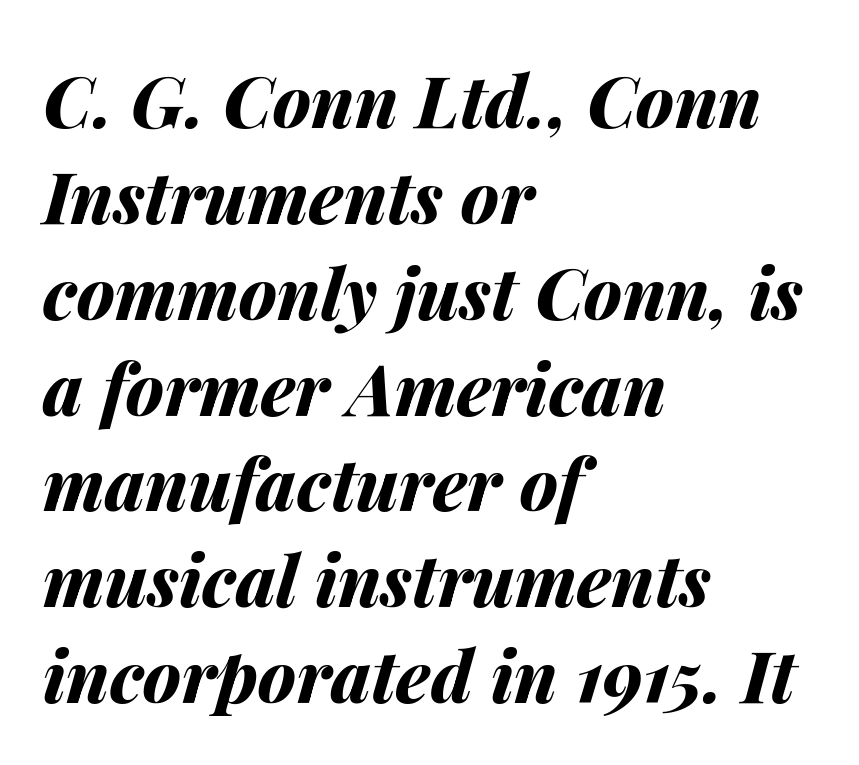
Students, observe: this is what conventionally led text looks like. The letters advance in unequal steps, a hallmark of proportional type. Underline: absent. Each line starts at the same left margin while the right side varies. This sample uses an oblique cut, with every glyph tilted off the vertical. The letters are bold, with thick, heavy strokes.
